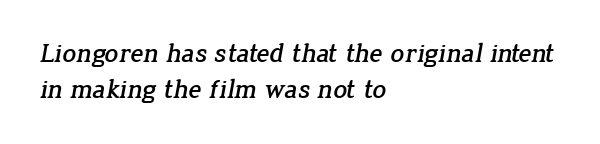
Q: Is the text underlined? A: No.
Q: How is the paragraph aligned? A: Left-aligned.
Q: Is the spacing between letters normal or unusually wide? A: Normal.
Q: Is the spacing between lines tight, normal or loose? A: Normal.
